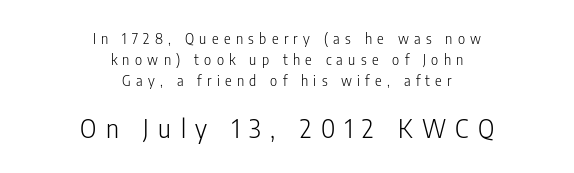
Q: Is the text bold? A: No.
Q: Is the text italic (slanted)? A: No, it is upright.
Q: Is the text underlined? A: No.
Q: How is the paragraph aligned? A: Centered.
Q: Is the spacing between letters normal or unusually wide? A: Unusually wide.
Q: Is the spacing between lines tight, normal or loose? A: Normal.
Q: Which block of text is set in a larger size, the first (top) or the second (bottom)? A: The second (bottom) one.
